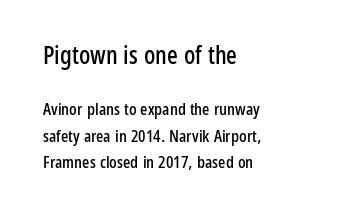
The image shows 25 px text type, upright; set left-aligned, normal line spacing (1.54x), normal letter spacing, not underlined; the first (top) block is 1.47x larger.
